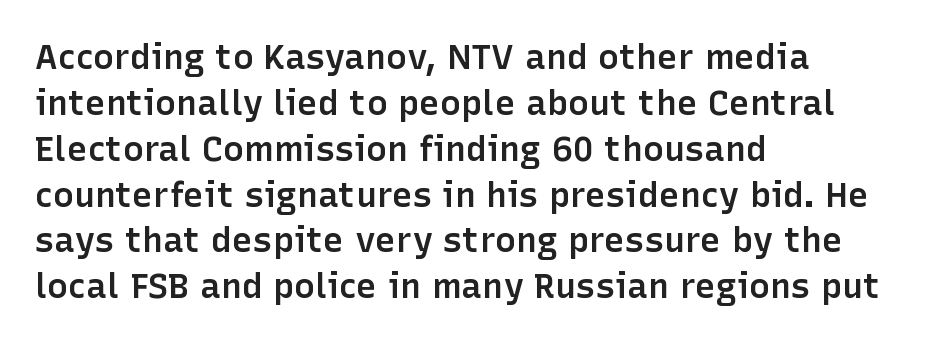
The image shows 35 px semibold sans-serif type, upright; set left-aligned, normal line spacing (1.31x), normal letter spacing, not underlined; low stroke contrast and a medium x-height.
